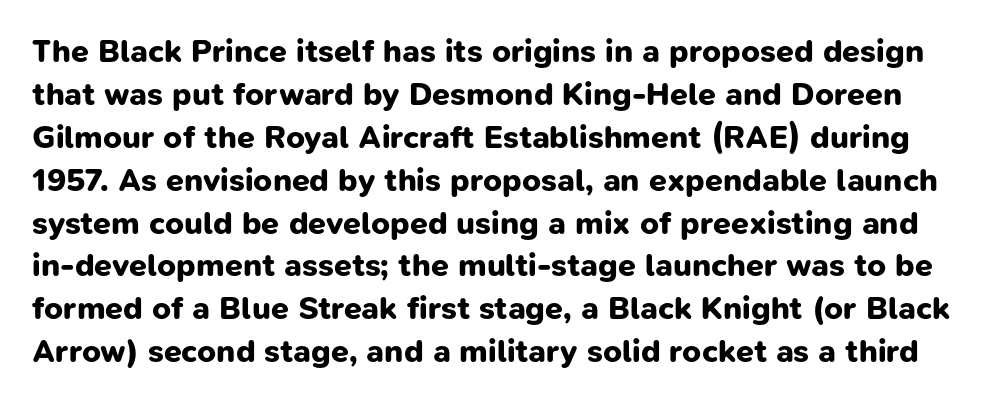
{"serif": "no", "bold": "yes", "weight": "bold", "width": "normal", "stroke_contrast": "low", "x_height": "medium", "monospaced": "no", "underline": "no", "line_spacing": "normal", "line_spacing_ratio": 1.34, "letter_spacing": "normal", "letter_spacing_em": 0.0, "glyph_px": 32}
